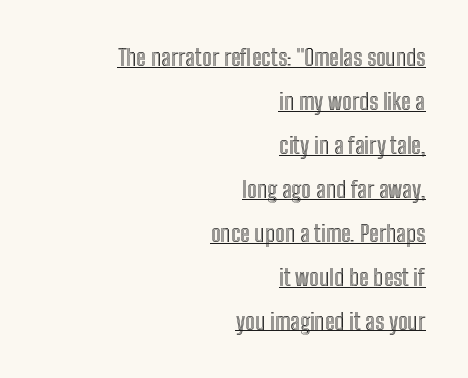
Compared with undecorated copy, this sample adds a rule below the words. If you measured baseline to baseline, you'd find a long distance. The letters stand straight up with perfectly vertical stems. In terms of letterspacing, this is plain default setting. These lines stack with their right ends in a neat column.
